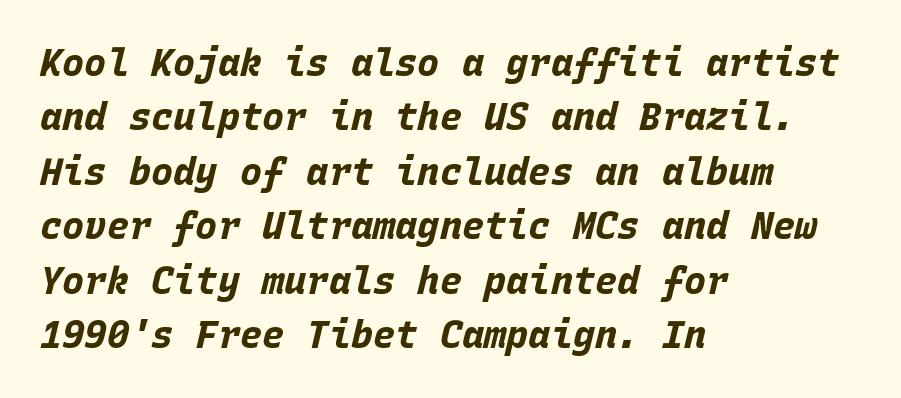
The image shows 37 px bold type, italic (leaning right), monospaced; set left-aligned, normal line spacing (1.47x), normal letter spacing, not underlined; low stroke contrast and a large x-height.
